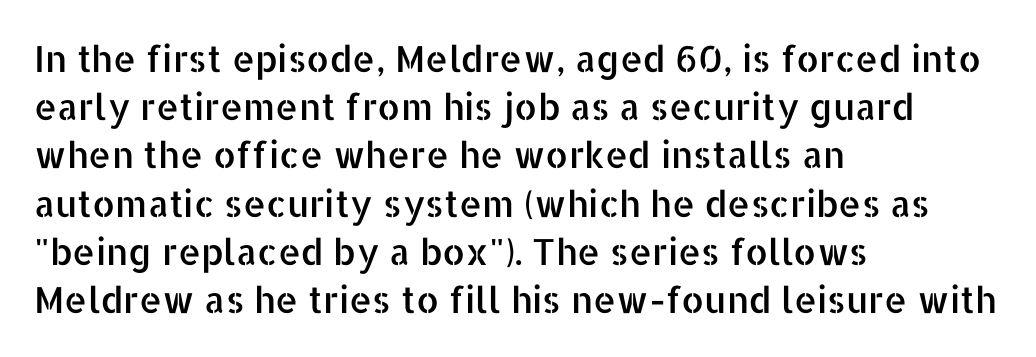
{"serif": "no", "italic": "no", "width": "normal", "stroke_contrast": "low", "x_height": "medium", "monospaced": "no", "underline": "no", "align": "left", "line_spacing": "normal", "line_spacing_ratio": 1.34, "letter_spacing": "normal", "letter_spacing_em": 0.0, "glyph_px": 36}
